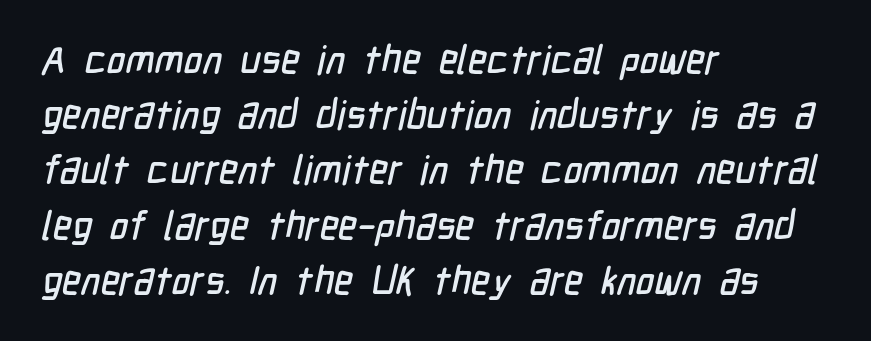
{"serif": "no", "width": "condensed", "stroke_contrast": "low", "x_height": "medium", "monospaced": "no", "underline": "no", "align": "left", "line_spacing": "normal", "line_spacing_ratio": 1.38, "letter_spacing": "normal", "letter_spacing_em": 0.0, "glyph_px": 40}
